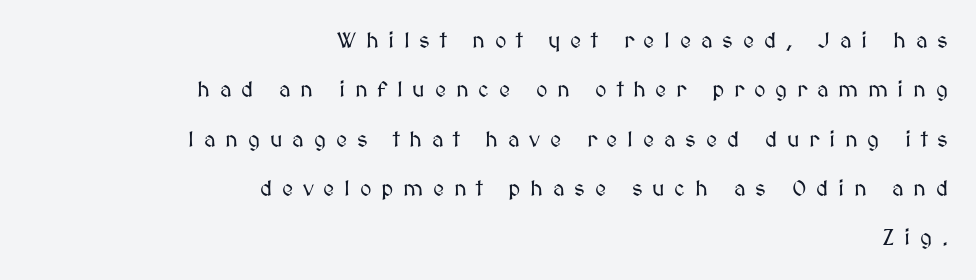
Q: Is the text italic (slanted)? A: No, it is upright.
Q: Is the text underlined? A: No.
Q: How is the paragraph aligned? A: Right-aligned.
Q: Is the spacing between letters normal or unusually wide? A: Unusually wide.
Q: Is the spacing between lines tight, normal or loose? A: Loose.
